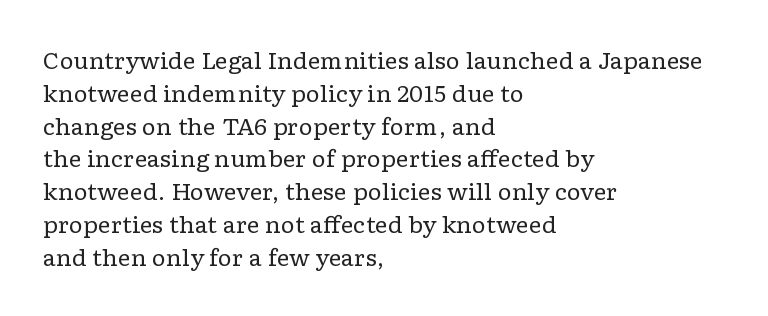
Descender tails drop into unmarked territory. Vertically, the passage feels balanced, rows spaced as you'd expect. The typesetter chose a ragged-right arrangement here. The typography opts for an upright posture over an oblique one. The rendering keeps characters at their native spacing. Stroke mass is kept to a normal reading level or below.
